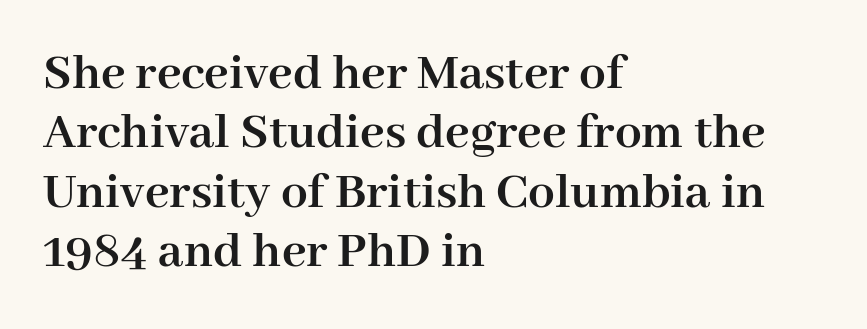
The image shows 53 px semibold serif type, upright; set left-aligned, tight line spacing (1.12x), normal letter spacing, not underlined; high stroke contrast and a medium x-height.
